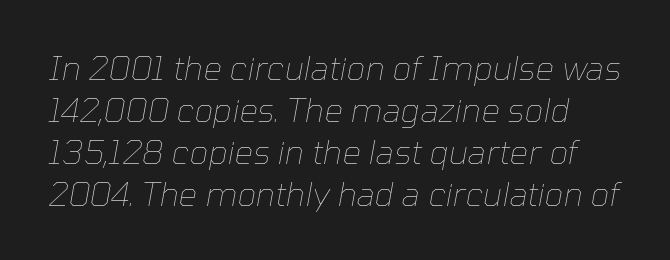
The image shows 33 px thin type, italic (leaning right); set normal line spacing (1.27x), normal letter spacing, not underlined; low stroke contrast and a medium x-height.
